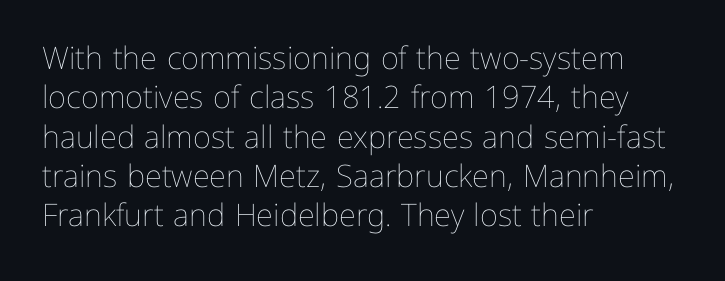
Q: Is the text bold? A: No.
Q: Is the text italic (slanted)? A: No, it is upright.
Q: Is the text underlined? A: No.
Q: How is the paragraph aligned? A: Left-aligned.
Q: Is the spacing between letters normal or unusually wide? A: Normal.
Q: Is the spacing between lines tight, normal or loose? A: Normal.
Q: Width (condensed, normal, or wide)? A: Normal.
Q: Stroke contrast? A: Low.
Q: x-height? A: Medium.
Q: Monospaced? A: No.
